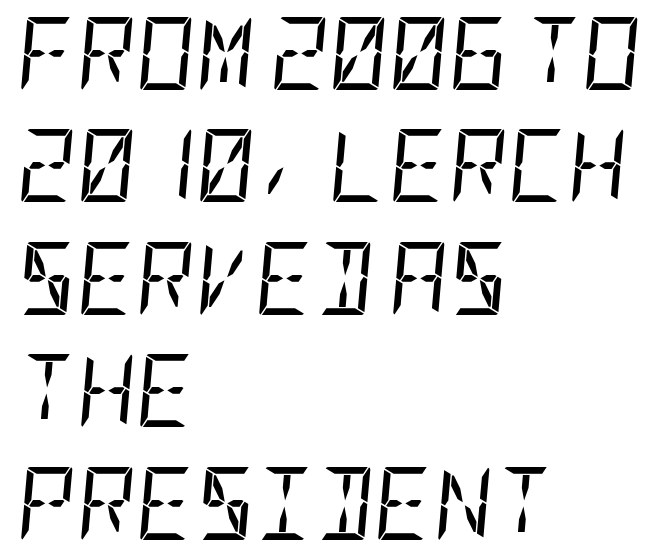
Q: Is the text bold? A: No.
Q: Is the text italic (slanted)? A: Yes, it leans right by about 5 degrees.
Q: Is the text underlined? A: No.
Q: How is the paragraph aligned? A: Left-aligned.
Q: Is the spacing between letters normal or unusually wide? A: Normal.
Q: Is the spacing between lines tight, normal or loose? A: Normal.
Q: Width (condensed, normal, or wide)? A: Condensed.
Q: Stroke contrast? A: Low.
Q: x-height? A: Large.
